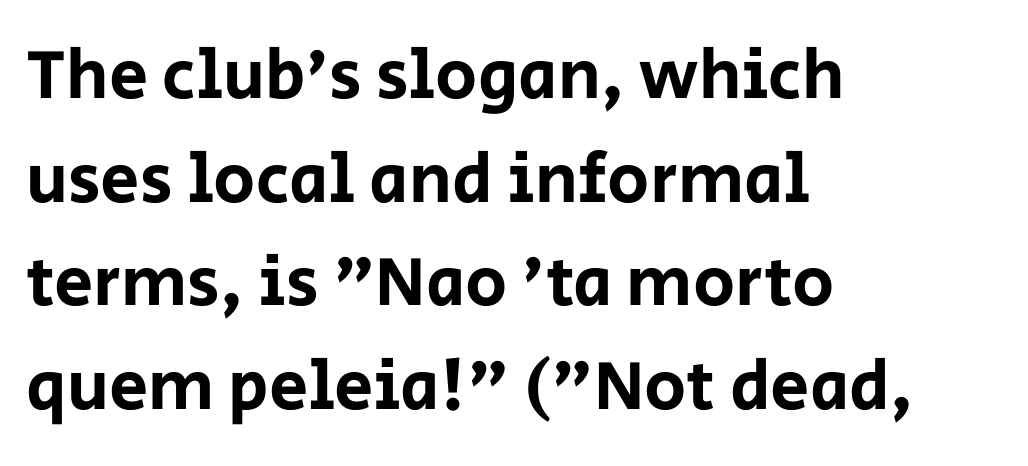
The image shows 70 px sans-serif type, upright; set left-aligned, normal line spacing (1.48x), normal letter spacing, not underlined; low stroke contrast and a large x-height.
